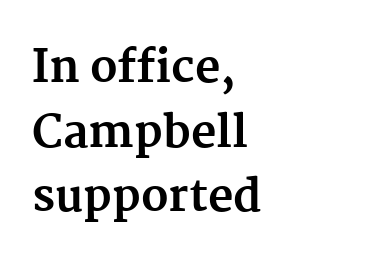
The image shows 44 px bold serif type, upright; set left-aligned, normal line spacing (1.47x), normal letter spacing, not underlined; medium stroke contrast and a medium x-height.
